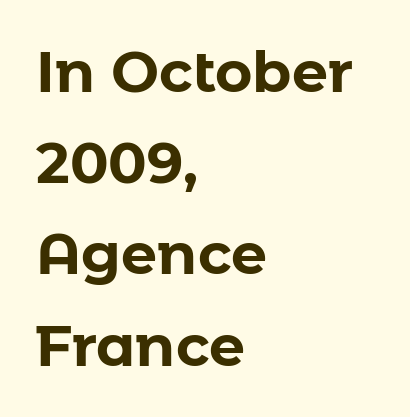
The image shows 57 px bold sans-serif type, upright; set left-aligned, normal line spacing (1.6x), normal letter spacing, not underlined; low stroke contrast and a medium x-height.
